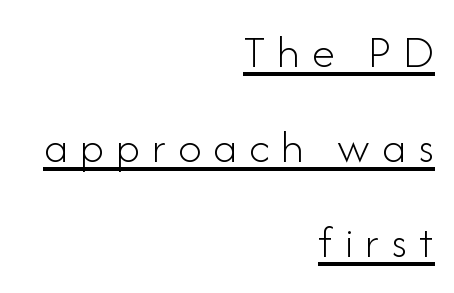
This is roman type, the default non-slanted kind. Proportional: the letters do not fall into vertical columns. Every row of glyphs terminates at an identical x-position on the right. Glance below the letters and you will spot a drawn line. The tracking reads as deliberately expanded to a designer's eye. This is not heavy type; no bold has been used.
